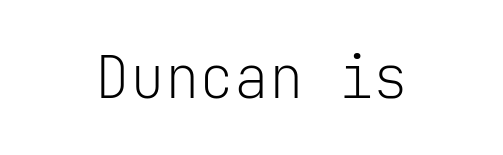
{"serif": "no", "italic": "no", "bold": "no", "weight": "light", "width": "normal", "stroke_contrast": "low", "x_height": "medium", "monospaced": "yes", "underline": "no", "align": "center", "letter_spacing": "normal", "letter_spacing_em": 0.0, "glyph_px": 58}
